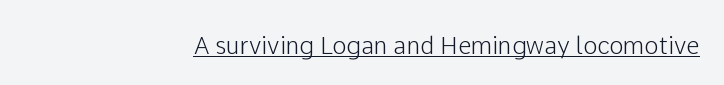
{"italic": "no", "underline": "yes", "align": "right", "letter_spacing": "normal", "letter_spacing_em": 0.0, "glyph_px": 24}
